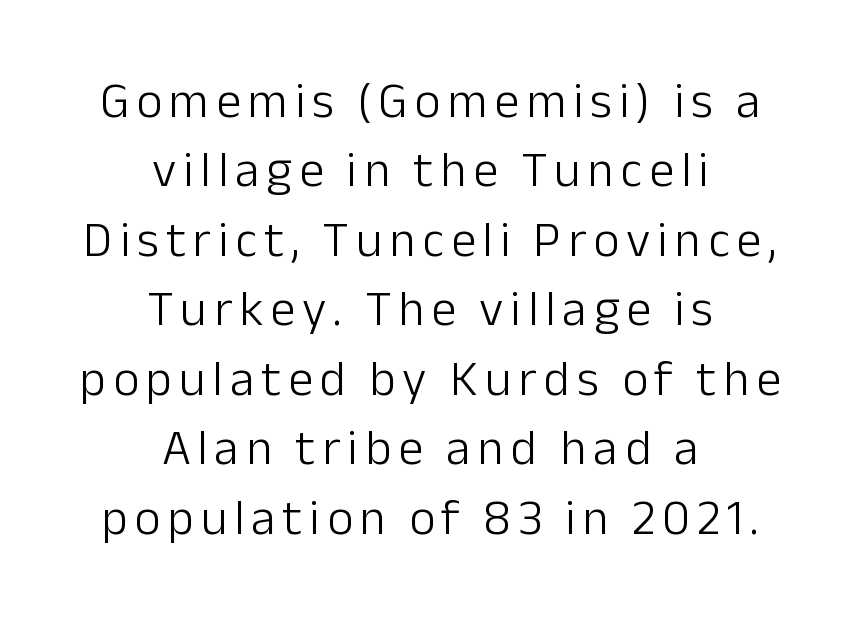
A bare baseline throughout the passage. Evenly set lines give the paragraph a standard silhouette. The type sits square on the baseline with zero lean. Varying glyph widths throughout — classic text-font behaviour. This is sans-serif lettering, the kind often seen on screens and signage.
